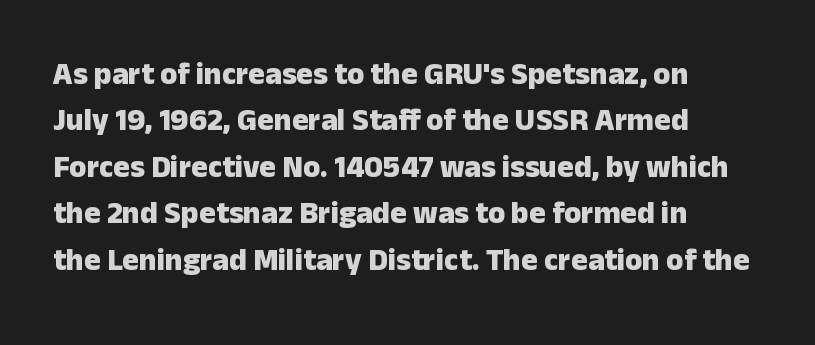
The image shows 31 px heavy sans-serif type, upright; set left-aligned, normal line spacing (1.5x), normal letter spacing, not underlined; low stroke contrast and a medium x-height.
